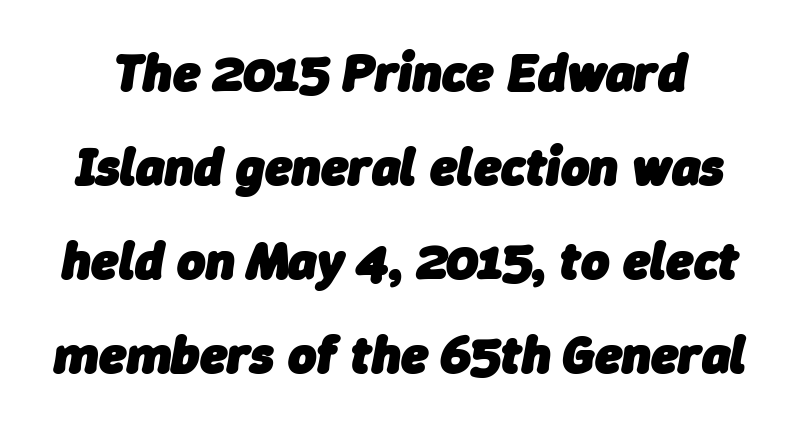
The image shows 54 px heavy type, italic (leaning right); set line spacing 1.74x, normal letter spacing, not underlined; low stroke contrast and a medium x-height.
